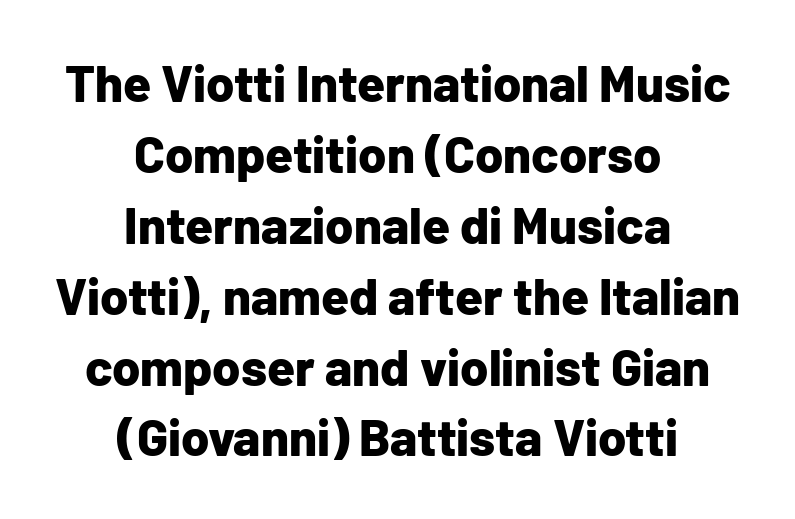
The rendering shows plain stroke endings on the letterforms — a sans-serif design. The type sits square on the baseline with zero lean. Is the block centered? Yes — each line is placed symmetrically about the middle. Looks like regular typesetting: each glyph gets only the width it needs. The glyphs have the mass of a bold cut.
